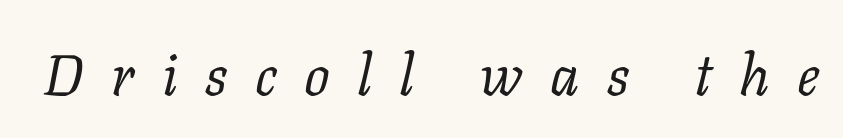
The image shows 57 px regular-weight serif type, italic (leaning right); set unusually wide letter spacing (+0.48 em), not underlined; low stroke contrast and a medium x-height.
